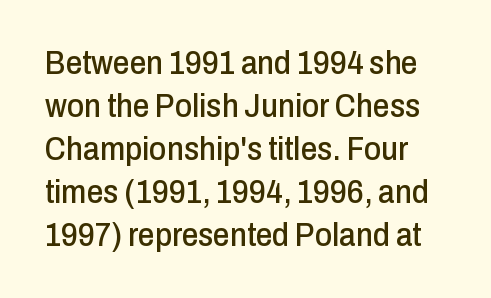
The image shows 33 px condensed sans-serif type, upright; set normal line spacing (1.3x), normal letter spacing, not underlined; low stroke contrast and a medium x-height.
